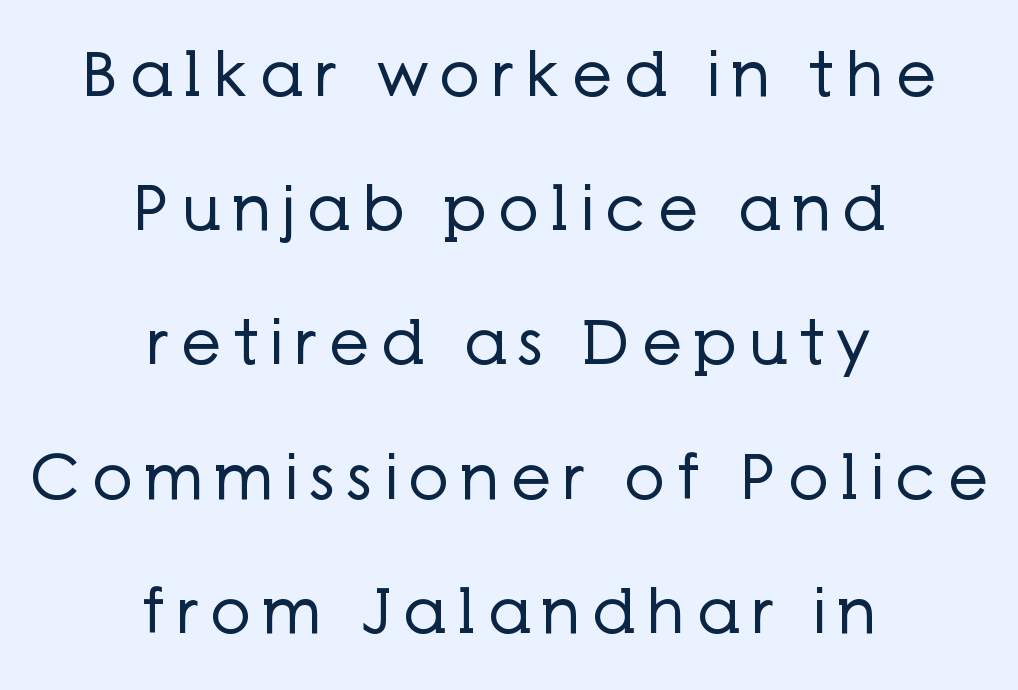
You could not count columns in this text — the font is proportionally spaced. Alignment: centered. Ink coverage per letter is moderate at most. Unlike a traditional serif, this face leaves its strokes unadorned. The vertical gap from one line to the next is large. The typography opts for an upright posture over an oblique one.
